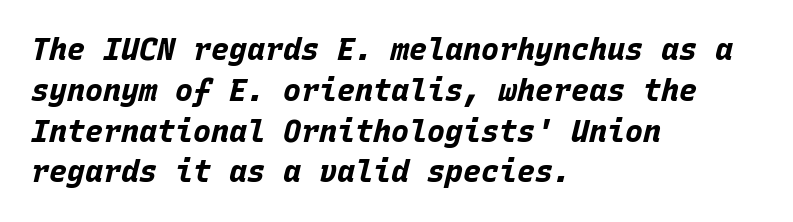
Q: Is the text bold? A: Yes.
Q: Is the text italic (slanted)? A: Yes, it leans right by about 15 degrees.
Q: Is the text underlined? A: No.
Q: How is the paragraph aligned? A: Left-aligned.
Q: Is the spacing between letters normal or unusually wide? A: Normal.
Q: Is the spacing between lines tight, normal or loose? A: Normal.
Q: Width (condensed, normal, or wide)? A: Normal.
Q: Stroke contrast? A: Low.
Q: x-height? A: Large.
Q: Monospaced? A: Yes.
